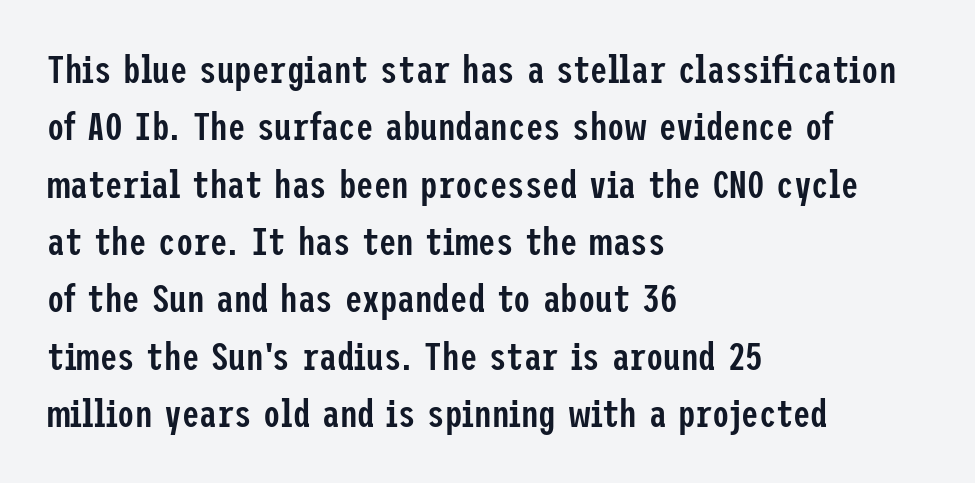
The image shows 39 px semibold, condensed sans-serif type, upright; set left-aligned, normal line spacing (1.47x), normal letter spacing, not underlined; low stroke contrast and a medium x-height.
